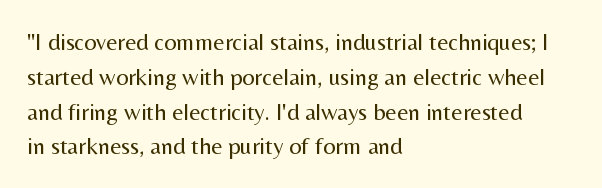
The image shows 24 px text type, upright; set left-aligned, normal line spacing (1.45x), normal letter spacing, not underlined.
